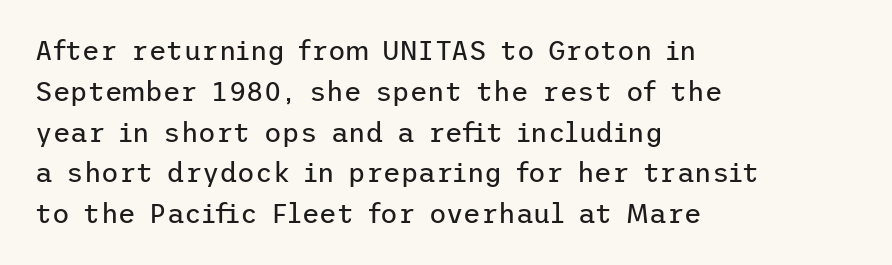
The image shows 27 px text type, upright; set left-aligned, normal line spacing (1.51x), normal letter spacing, not underlined.
